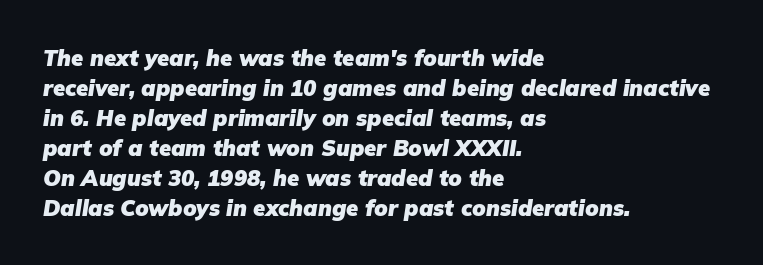
{"italic": "yes", "lean": "right", "slant_degrees": 9, "bold": "yes", "underline": "no", "align": "left", "line_spacing": "normal", "line_spacing_ratio": 1.36, "letter_spacing": "normal", "letter_spacing_em": 0.0, "glyph_px": 22}
